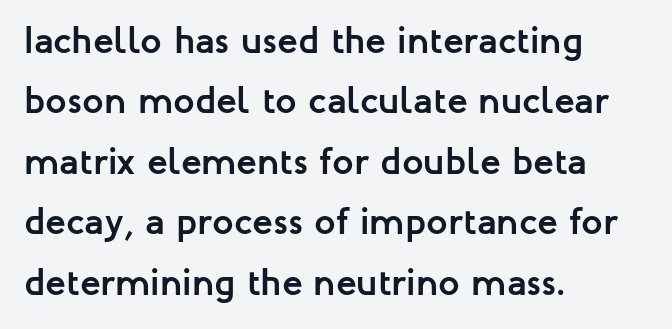
The designer went with a sans here, leaving each stem footless. The letterforms sit shoulder to shoulder at normal distance. Compared with typical paragraphs, the rows here are spaced about the same. The paragraph has a hard left edge and a soft right edge.
